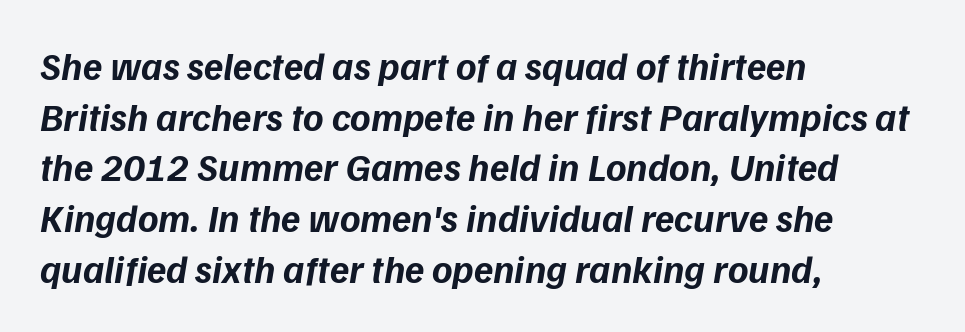
Q: Is the text bold? A: Yes.
Q: Is the typeface a serif or a sans-serif typeface? A: Sans-serif.
Q: Is the text underlined? A: No.
Q: How is the paragraph aligned? A: Left-aligned.
Q: Is the spacing between letters normal or unusually wide? A: Normal.
Q: Is the spacing between lines tight, normal or loose? A: Normal.
Q: Width (condensed, normal, or wide)? A: Normal.
Q: Stroke contrast? A: Low.
Q: x-height? A: Medium.
Q: Monospaced? A: No.
